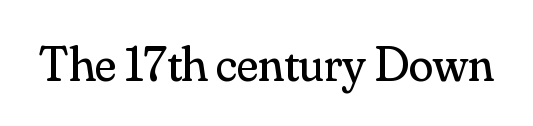
{"serif": "yes", "italic": "no", "bold": "no", "weight": "regular", "width": "normal", "stroke_contrast": "medium", "x_height": "small", "monospaced": "no", "underline": "no", "letter_spacing": "normal", "letter_spacing_em": 0.0, "glyph_px": 50}
